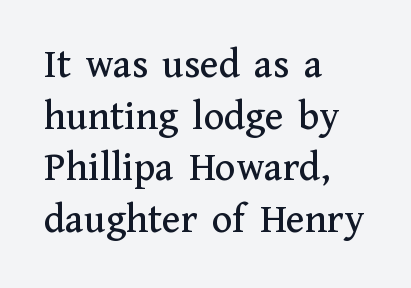
The image shows 42 px serif type, upright; set left-aligned, line spacing 1.23x, normal letter spacing, not underlined; medium stroke contrast and a medium x-height.
